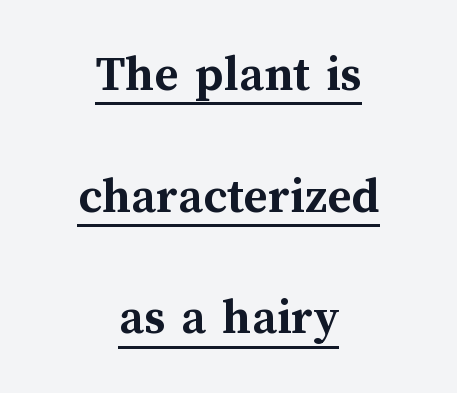
One-word summary of the alignment: center. The leading is generous, giving the passage an open texture. A typesetter would mark this as roman, not italic. The face used here is proportionally spaced, like ordinary book or web type.
